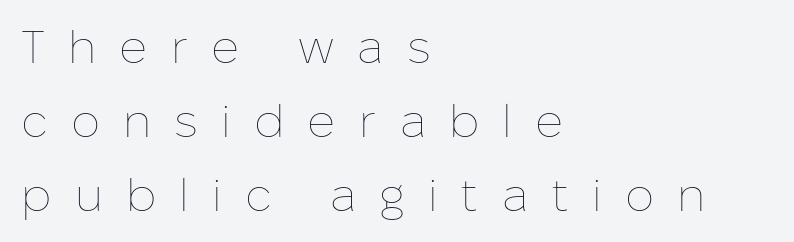
Q: Is the text bold? A: No.
Q: Is the text italic (slanted)? A: No, it is upright.
Q: Is the text underlined? A: No.
Q: How is the paragraph aligned? A: Left-aligned.
Q: Is the spacing between letters normal or unusually wide? A: Unusually wide.
Q: Is the spacing between lines tight, normal or loose? A: Normal.
Q: Width (condensed, normal, or wide)? A: Normal.
Q: Stroke contrast? A: Low.
Q: x-height? A: Medium.
Q: Monospaced? A: No.
